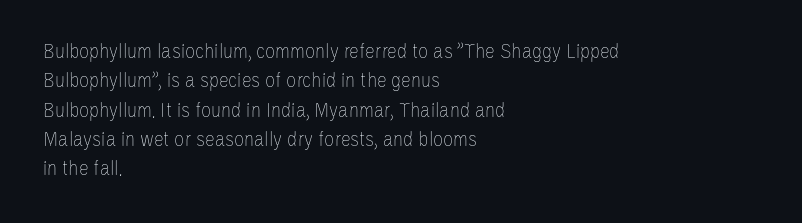
The image shows 22 px text type, upright; set left-aligned, normal line spacing (1.33x), normal letter spacing, not underlined.
